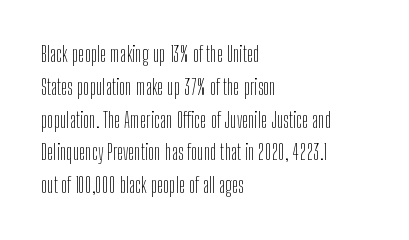
Upright lettering throughout. The rows are spaced the way most documents space them. These lines stack with their left ends in a neat column. The space beneath each line is pristine and unruled. This sample uses plain, unmodified letter spacing. Stem width sits at or under what a default text font uses.
